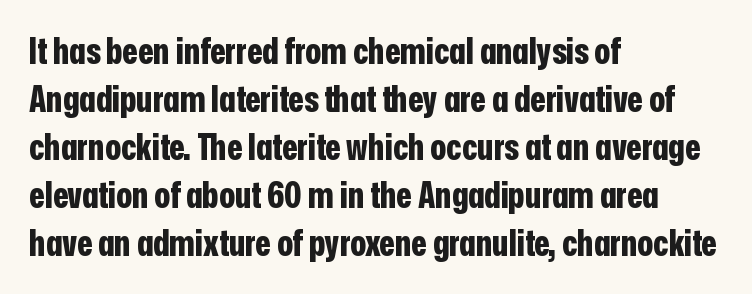
These lines keep a tight, regular rhythm from letter to letter. This is heavy type, rendered in bold. Underline: absent. Proportional: the letters do not fall into vertical columns.
